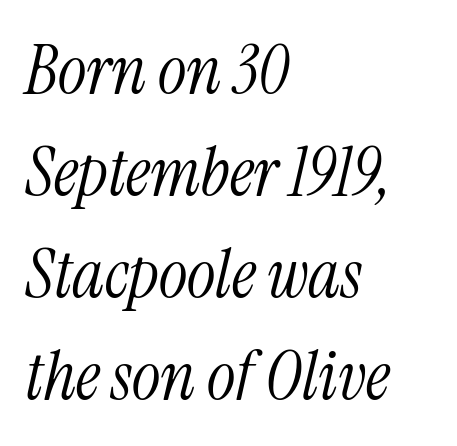
The image shows 68 px light, condensed serif type, italic (leaning right); set left-aligned, normal line spacing (1.5x), normal letter spacing, not underlined; medium stroke contrast and a medium x-height.
